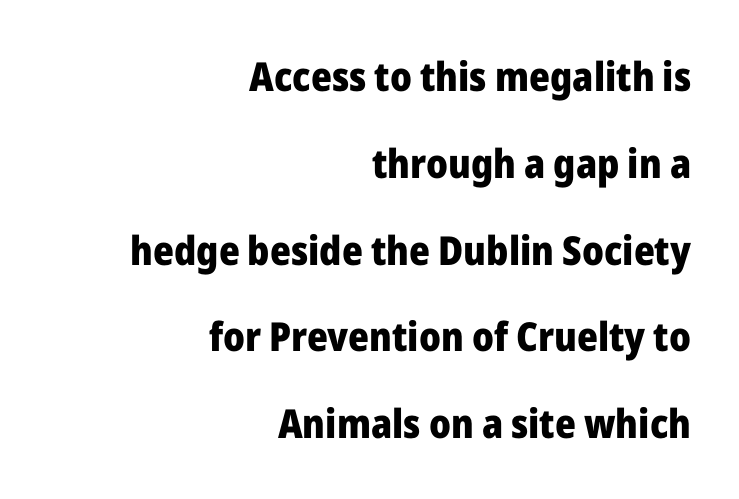
The rag falls on the left side of this text block. Baseline-to-baseline distance is far greater than the letter height. You can tell from the bare stems that sans-serif type was used. The gaps between neighbouring characters are ordinary and unremarkable. The string is rendered with underlining switched off.
